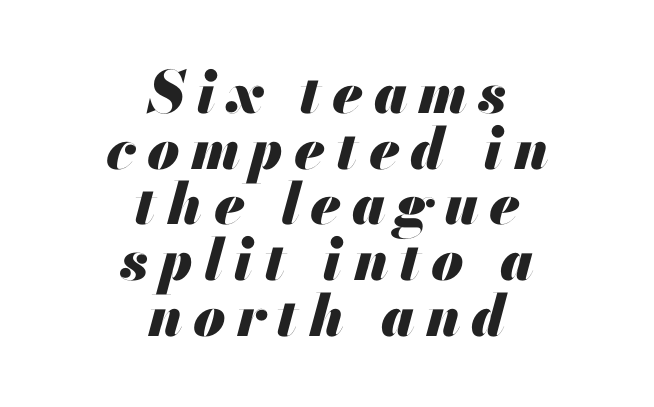
The space between consecutive lines is stingy. The lines in this sample share a center point and differ in where they start and stop. A dark, heavy texture on the line: the type is bold. These lines are rendered in a variable-pitch font. Decoration check: the copy has no underline.
